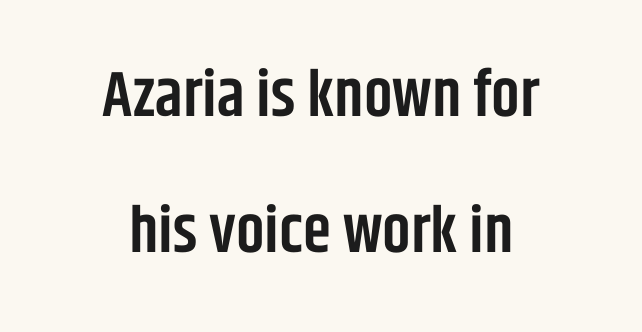
{"serif": "no", "italic": "no", "bold": "semi", "weight": "semibold", "width": "condensed", "stroke_contrast": "low", "x_height": "large", "monospaced": "no", "underline": "no", "align": "center", "line_spacing": "loose", "line_spacing_ratio": 2.13, "letter_spacing": "normal", "letter_spacing_em": 0.0, "glyph_px": 64}
